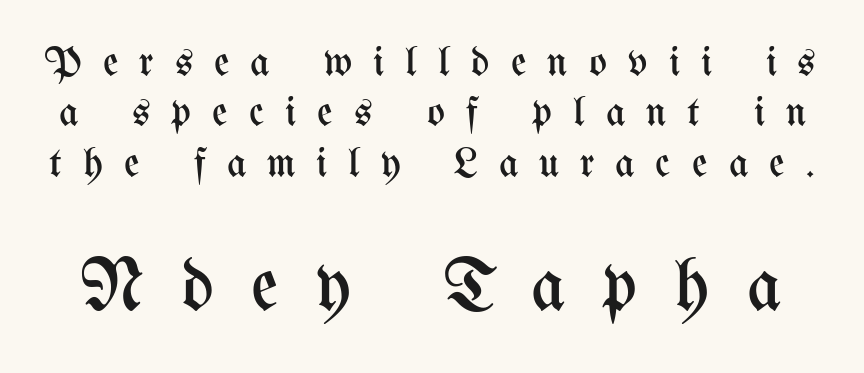
Q: Is the text bold? A: No.
Q: Is the text italic (slanted)? A: No, it is upright.
Q: Is the text underlined? A: No.
Q: Is the spacing between letters normal or unusually wide? A: Unusually wide.
Q: Which block of text is set in a larger size, the first (top) or the second (bottom)? A: The second (bottom) one.
Q: Width (condensed, normal, or wide)? A: Condensed.
Q: Stroke contrast? A: Medium.
Q: x-height? A: Medium.
Q: Monospaced? A: No.
